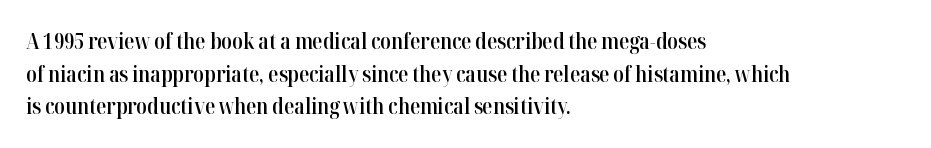
Decoration check: the copy has no underline. If you drew a ruler down the left edge, every line would touch it. How would I describe the line gaps? Plain and ordinary. The characters look somewhat weighty, a semibold short of true bold. Ordinary non-slanted type is in use.
